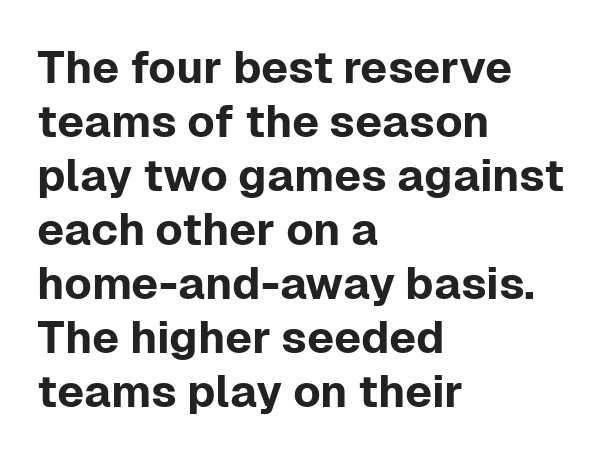
The image shows 45 px sans-serif type, upright; set left-aligned, line spacing 1.2x, normal letter spacing, not underlined; low stroke contrast and a medium x-height.
